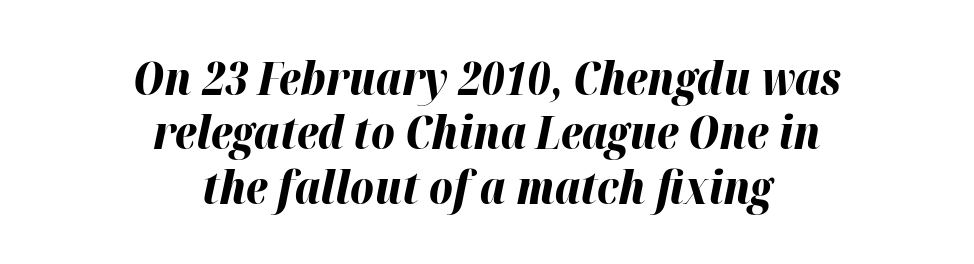
No word sits above an underline. Horizontal alignment here is central, giving a formal, balanced look. Is the type slanted? Yes — the strokes lean at a clear angle. Compared with an ordinary text face, these strokes are far heavier — a full bold.
